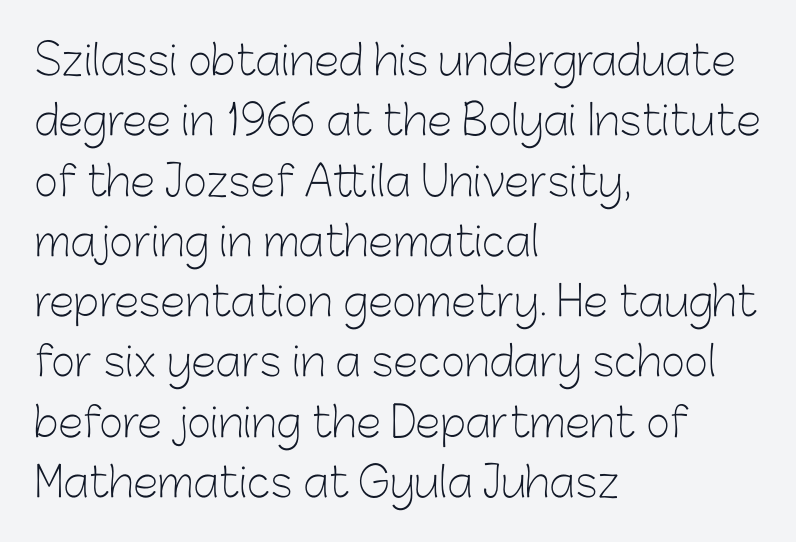
The image shows 41 px light sans-serif type, upright; set left-aligned, normal line spacing (1.47x), normal letter spacing, not underlined; low stroke contrast and a medium x-height.
